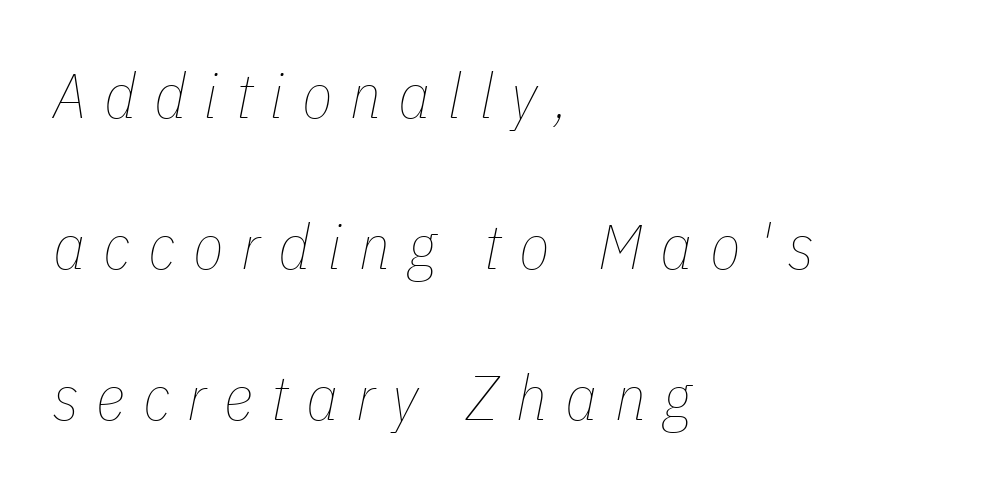
Q: Is the text bold? A: No.
Q: Is the text italic (slanted)? A: Yes, it leans right by about 11 degrees.
Q: Is the text underlined? A: No.
Q: How is the paragraph aligned? A: Left-aligned.
Q: Is the spacing between letters normal or unusually wide? A: Unusually wide.
Q: Is the spacing between lines tight, normal or loose? A: Loose.
Q: Width (condensed, normal, or wide)? A: Condensed.
Q: Stroke contrast? A: Low.
Q: x-height? A: Medium.
Q: Monospaced? A: No.
